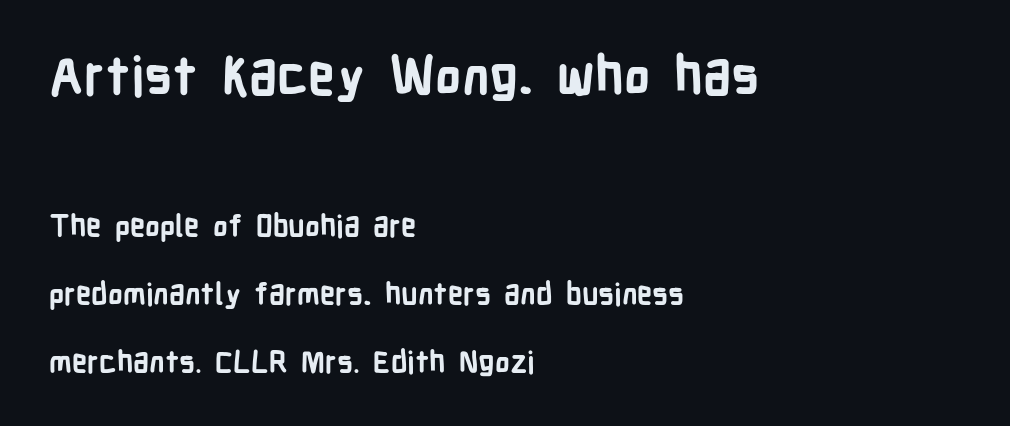
The image shows 53 px bold, condensed sans-serif type, upright; set left-aligned, loose line spacing (2.26x), normal letter spacing, not underlined; the first (top) block is 1.77x larger; low stroke contrast and a medium x-height.
